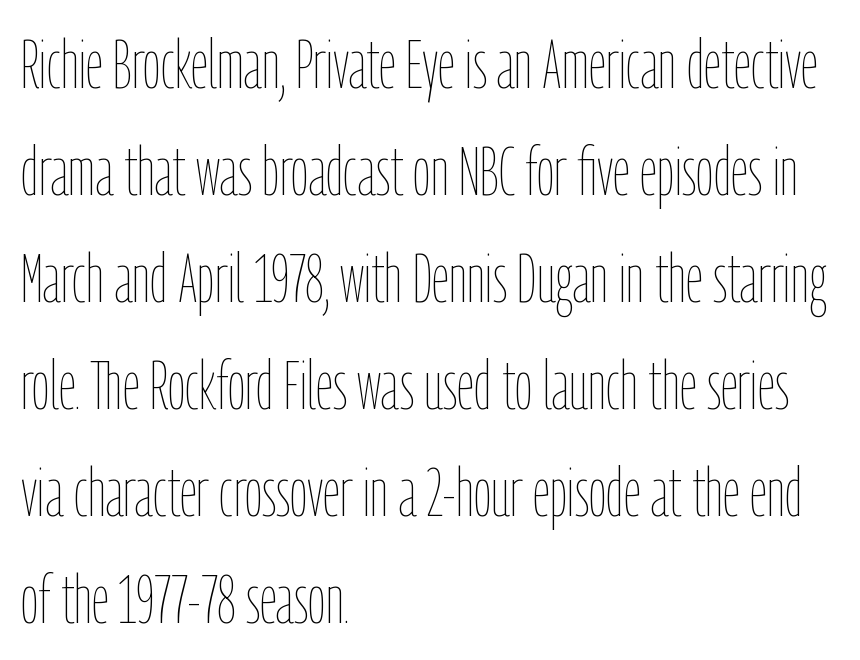
The image shows 69 px thin, condensed type, upright; set left-aligned, normal line spacing (1.55x), normal letter spacing, not underlined; low stroke contrast and a medium x-height.
